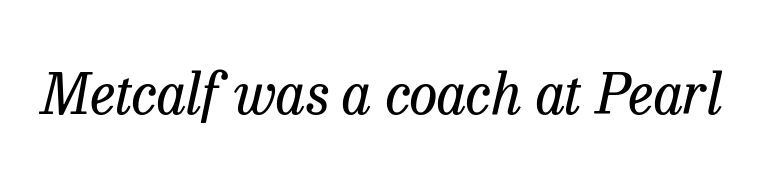
{"serif": "yes", "italic": "yes", "lean": "right", "slant_degrees": 13, "bold": "no", "weight": "regular", "width": "normal", "stroke_contrast": "low", "x_height": "medium", "monospaced": "no", "underline": "no", "letter_spacing": "normal", "letter_spacing_em": 0.0, "glyph_px": 57}
